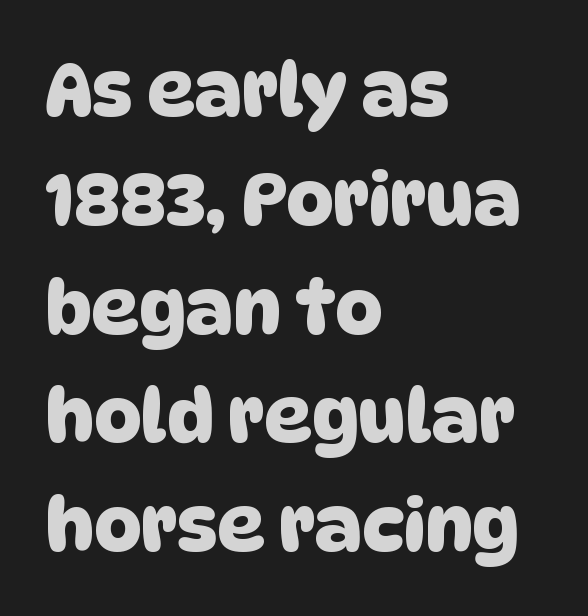
Q: Is the typeface a serif or a sans-serif typeface? A: Sans-serif.
Q: Is the text underlined? A: No.
Q: How is the paragraph aligned? A: Left-aligned.
Q: Is the spacing between letters normal or unusually wide? A: Normal.
Q: Is the spacing between lines tight, normal or loose? A: Normal.
Q: Width (condensed, normal, or wide)? A: Normal.
Q: Stroke contrast? A: Low.
Q: x-height? A: Large.
Q: Monospaced? A: No.
